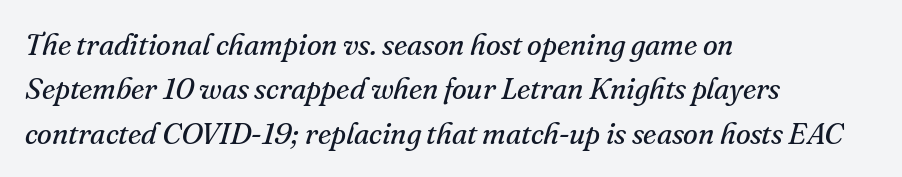
Normally led — the rows are evenly, conventionally spaced. Looks like regular typesetting: each glyph gets only the width it needs. The whole block is typeset with a tilt. Caption: face not bold, strokes unweighted. If you drew a ruler down the left edge, every line would touch it. Tracking here is standard; glyphs follow each other at the usual distance.
